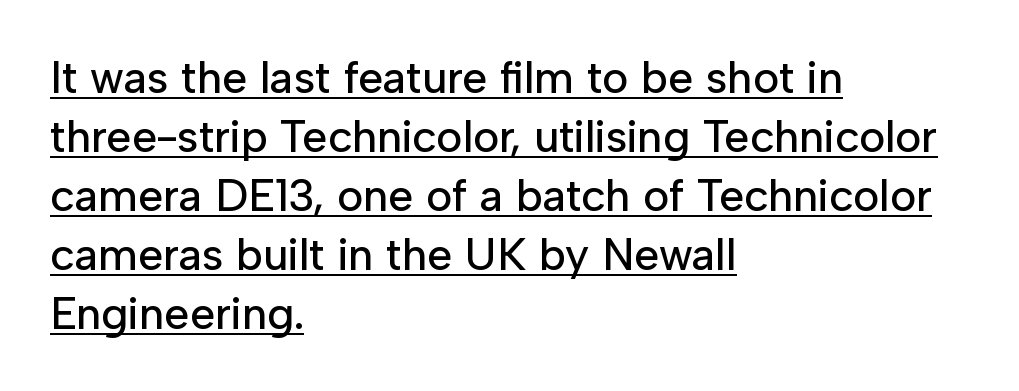
The lettering is marked with a stroke running underneath it. Successive baselines arrive at the customary interval. Varying glyph widths throughout — classic text-font behaviour. Observe the ordinary spacing: letters are neighbours, not strangers. Style check: upright. You can tell from the bare stems that sans-serif type was used.
